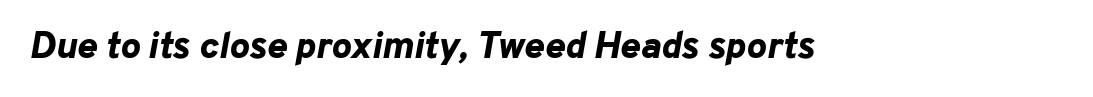
The image shows 38 px bold type, italic (leaning right); set normal letter spacing, not underlined; low stroke contrast and a medium x-height.
